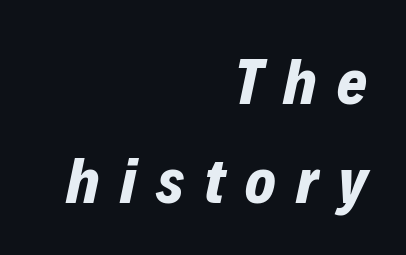
{"italic": "yes", "lean": "right", "slant_degrees": 12, "bold": "yes", "weight": "bold", "width": "normal", "stroke_contrast": "low", "x_height": "medium", "monospaced": "no", "underline": "no", "align": "right", "line_spacing": "normal", "line_spacing_ratio": 1.54, "letter_spacing": "wide", "letter_spacing_em": 0.32, "glyph_px": 64}
